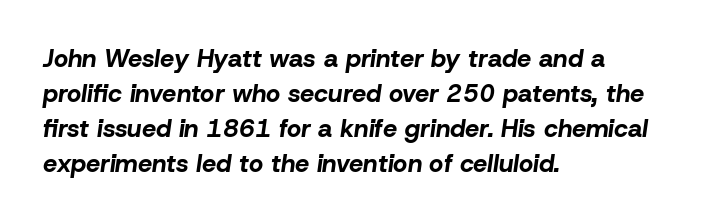
Q: Is the text bold? A: Yes.
Q: Is the text italic (slanted)? A: Yes, it leans right by about 8 degrees.
Q: Is the text underlined? A: No.
Q: How is the paragraph aligned? A: Left-aligned.
Q: Is the spacing between letters normal or unusually wide? A: Normal.
Q: Is the spacing between lines tight, normal or loose? A: Normal.
